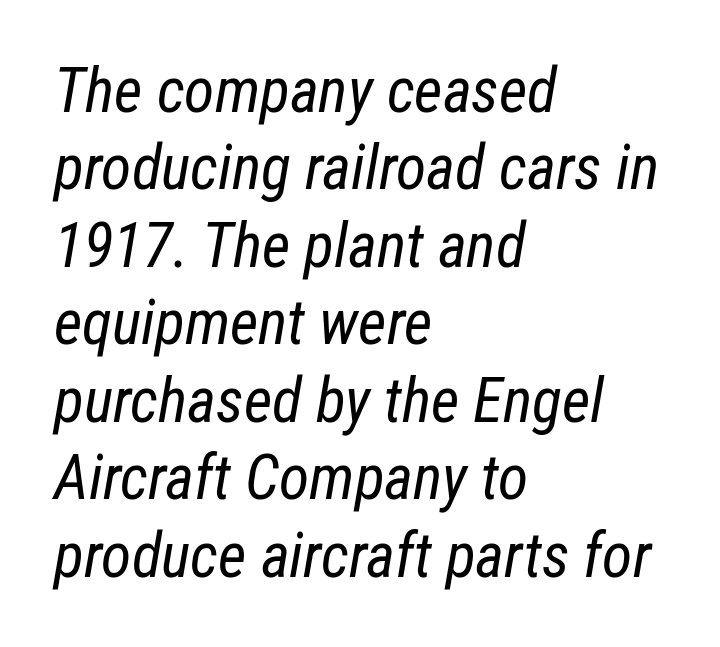
Q: Is the text bold? A: No.
Q: Is the text italic (slanted)? A: Yes, it leans right by about 12 degrees.
Q: Is the text underlined? A: No.
Q: How is the paragraph aligned? A: Left-aligned.
Q: Is the spacing between letters normal or unusually wide? A: Normal.
Q: Is the spacing between lines tight, normal or loose? A: Normal.
Q: Width (condensed, normal, or wide)? A: Condensed.
Q: Stroke contrast? A: Low.
Q: x-height? A: Medium.
Q: Monospaced? A: No.
